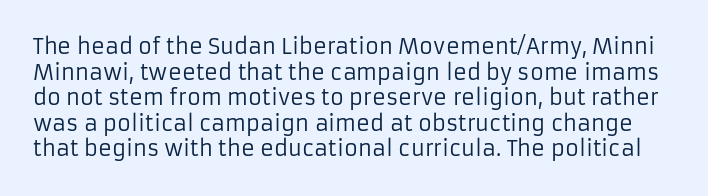
Q: Is the text bold? A: No.
Q: Is the text italic (slanted)? A: No, it is upright.
Q: Is the text underlined? A: No.
Q: Is the spacing between letters normal or unusually wide? A: Normal.
